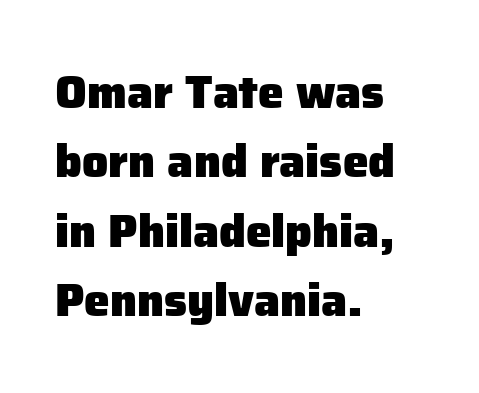
Q: Is the text bold? A: Yes.
Q: Is the text italic (slanted)? A: No, it is upright.
Q: Is the typeface a serif or a sans-serif typeface? A: Sans-serif.
Q: Is the text underlined? A: No.
Q: How is the paragraph aligned? A: Left-aligned.
Q: Is the spacing between letters normal or unusually wide? A: Normal.
Q: Is the spacing between lines tight, normal or loose? A: Normal.
Q: Width (condensed, normal, or wide)? A: Normal.
Q: Stroke contrast? A: Low.
Q: x-height? A: Medium.
Q: Monospaced? A: No.
